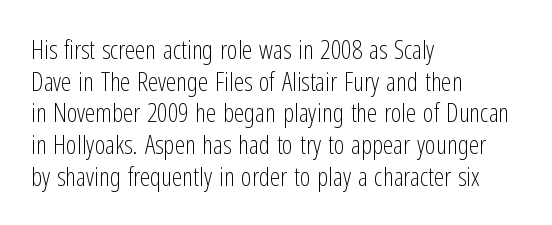
{"italic": "no", "bold": "no", "underline": "no", "align": "left", "line_spacing_ratio": 1.22, "letter_spacing": "normal", "letter_spacing_em": 0.0, "glyph_px": 26}
